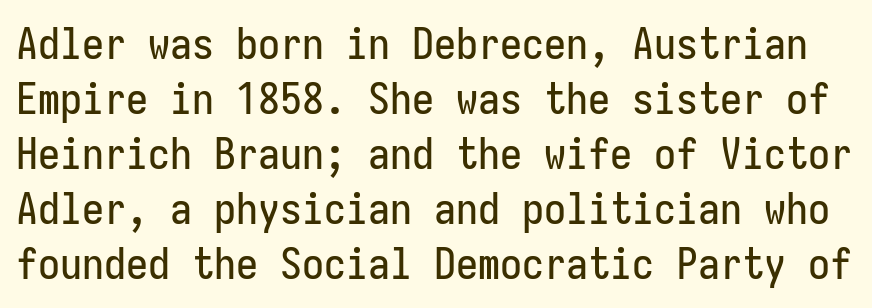
{"serif": "no", "italic": "no", "width": "condensed", "stroke_contrast": "low", "x_height": "medium", "monospaced": "yes", "underline": "no", "line_spacing": "normal", "line_spacing_ratio": 1.25, "letter_spacing": "normal", "letter_spacing_em": 0.0, "glyph_px": 44}
